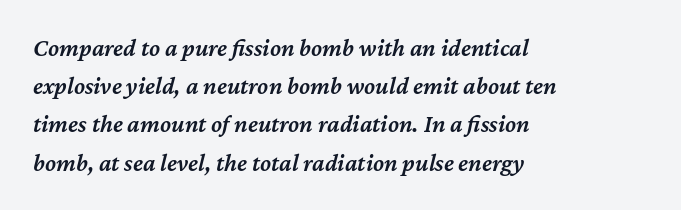
The image shows 25 px text type, italic (leaning right); set left-aligned, normal line spacing (1.53x), normal letter spacing, not underlined.
